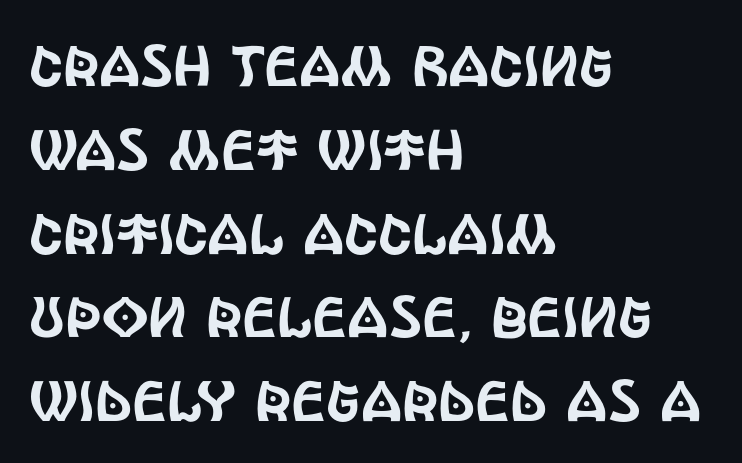
Q: Is the text italic (slanted)? A: No, it is upright.
Q: Is the typeface a serif or a sans-serif typeface? A: Sans-serif.
Q: Is the text underlined? A: No.
Q: How is the paragraph aligned? A: Left-aligned.
Q: Is the spacing between letters normal or unusually wide? A: Normal.
Q: Is the spacing between lines tight, normal or loose? A: Normal.
Q: Width (condensed, normal, or wide)? A: Condensed.
Q: x-height? A: Large.
Q: Monospaced? A: No.
